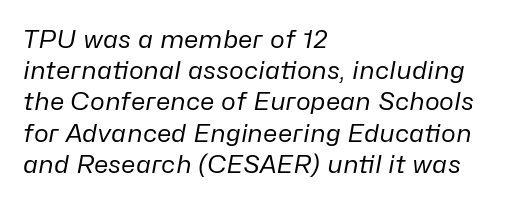
How are the letters spaced? Ordinarily, with no added tracking. The typography opts for an oblique posture over an upright one. Nothing heavy about these letters — not bold at all. Successive baselines arrive at the customary interval. The words here are not underlined. A classic flush-left, rag-right setting is used for this passage.
